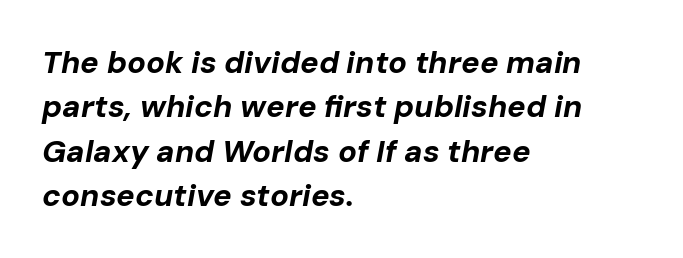
Q: Is the text bold? A: Yes.
Q: Is the text italic (slanted)? A: Yes, it leans right by about 10 degrees.
Q: Is the text underlined? A: No.
Q: How is the paragraph aligned? A: Left-aligned.
Q: Is the spacing between letters normal or unusually wide? A: Normal.
Q: Is the spacing between lines tight, normal or loose? A: Normal.
Q: Width (condensed, normal, or wide)? A: Normal.
Q: Stroke contrast? A: Low.
Q: x-height? A: Medium.
Q: Monospaced? A: No.
